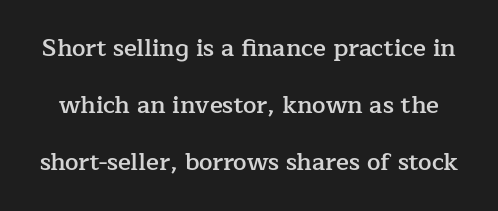
{"italic": "no", "bold": "semi", "underline": "no", "line_spacing": "loose", "line_spacing_ratio": 2.38, "letter_spacing": "normal", "letter_spacing_em": 0.0, "glyph_px": 24}
